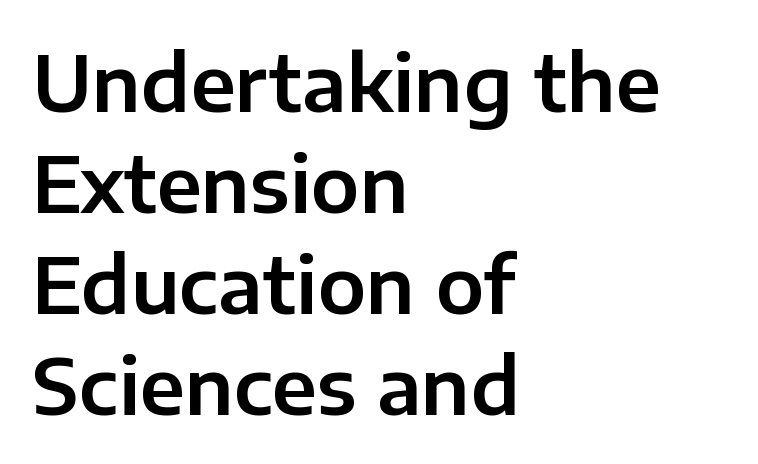
The image shows 77 px sans-serif type, upright; set left-aligned, normal line spacing (1.31x), normal letter spacing, not underlined; low stroke contrast and a medium x-height.
